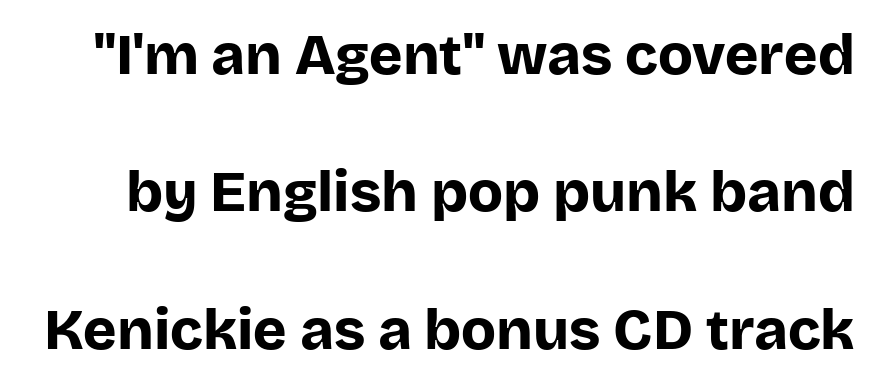
{"serif": "no", "italic": "no", "bold": "yes", "weight": "bold", "width": "normal", "stroke_contrast": "low", "x_height": "large", "monospaced": "no", "underline": "no", "line_spacing": "loose", "line_spacing_ratio": 2.41, "letter_spacing": "normal", "letter_spacing_em": 0.0, "glyph_px": 57}
